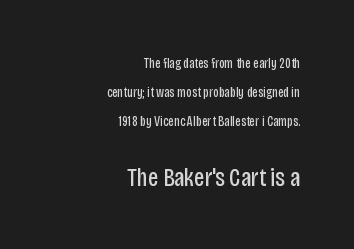
{"italic": "no", "bold": "no", "underline": "no", "align": "right", "line_spacing": "loose", "line_spacing_ratio": 2.06, "letter_spacing": "normal", "letter_spacing_em": 0.0, "larger_block": "second", "size_ratio": 1.86, "glyph_px": 26}
